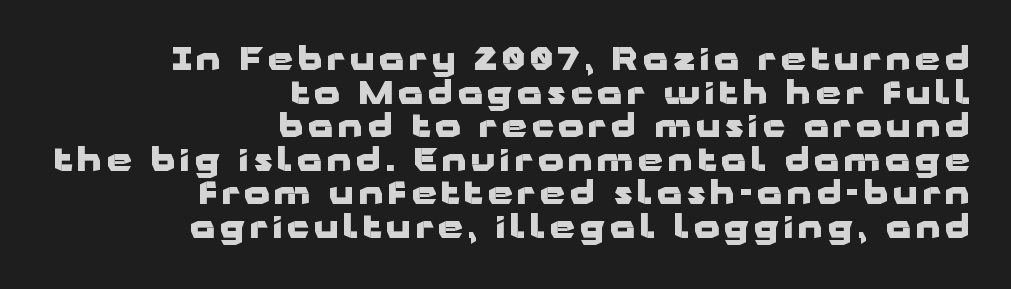
The image shows 32 px heavy, wide sans-serif type, upright; set right-aligned, tight line spacing (1.05x), not underlined; low stroke contrast and a medium x-height.
